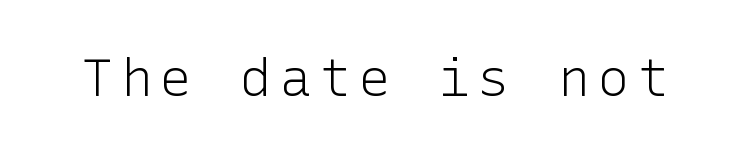
Is this a heavy cut? Hardly; it is regular or lighter. This is roman type, the default non-slanted kind. Just letters on the line, the space beneath them empty. These lines are composed in type without serifs.
